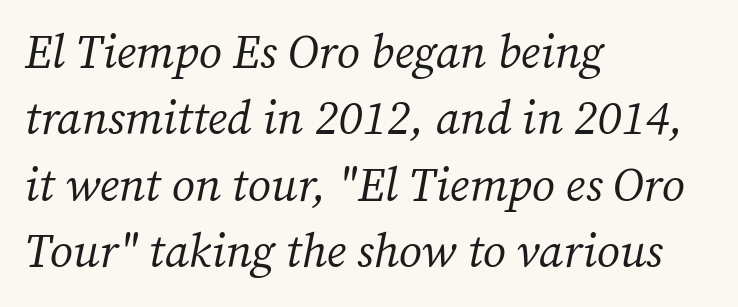
The image shows 47 px regular-weight serif type, italic (leaning right); set left-aligned, normal line spacing (1.41x), normal letter spacing, not underlined; medium stroke contrast and a medium x-height.
